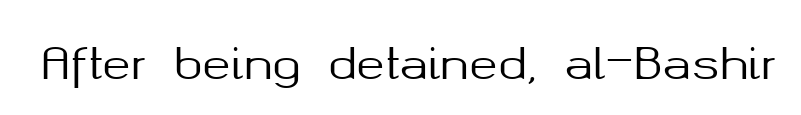
The image shows 43 px sans-serif type, upright; set normal letter spacing, not underlined; medium stroke contrast and a medium x-height.
